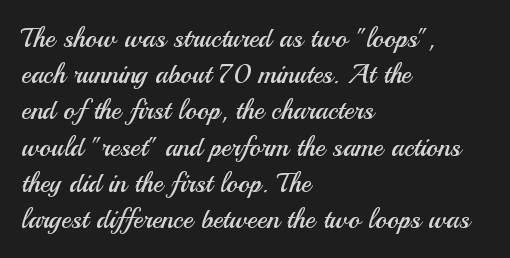
The image shows 27 px text type; set left-aligned, normal line spacing (1.34x), normal letter spacing, not underlined.
